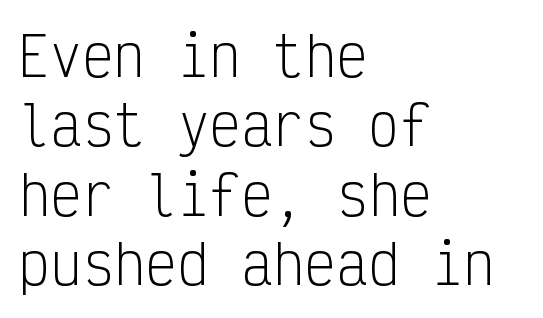
{"serif": "no", "italic": "no", "bold": "no", "weight": "light", "width": "condensed", "stroke_contrast": "low", "x_height": "medium", "monospaced": "yes", "underline": "no", "align": "left", "line_spacing": "normal", "line_spacing_ratio": 1.31, "letter_spacing": "normal", "letter_spacing_em": 0.0, "glyph_px": 53}
